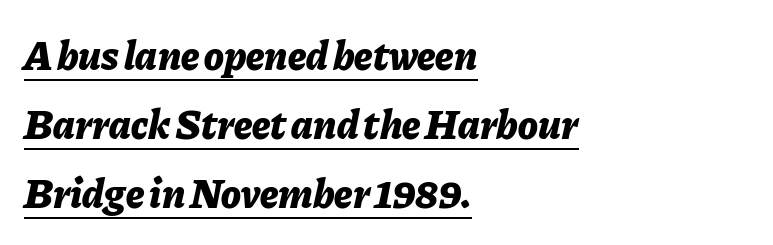
Q: Is the text bold? A: Yes.
Q: Is the text italic (slanted)? A: Yes, it leans right by about 11 degrees.
Q: Is the text underlined? A: Yes.
Q: How is the paragraph aligned? A: Left-aligned.
Q: Is the spacing between letters normal or unusually wide? A: Normal.
Q: Is the spacing between lines tight, normal or loose? A: Normal.
Q: Width (condensed, normal, or wide)? A: Normal.
Q: Stroke contrast? A: Low.
Q: x-height? A: Medium.
Q: Monospaced? A: No.
